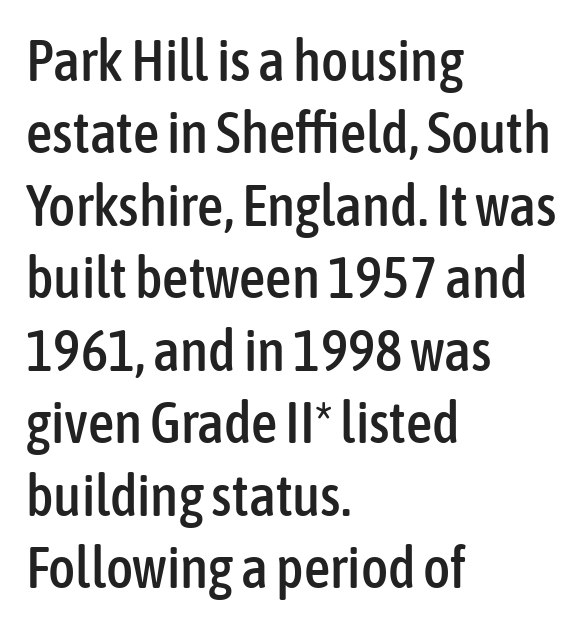
This sample is left-justified, so line endings fall wherever the words run out. The strip under each line holds only bare page. Nothing sits at the stroke ends, so this counts as sans-serif. Inter-character spacing is left at the font's built-in metrics. This sample uses an upright cut, with every glyph sitting square on the baseline.
